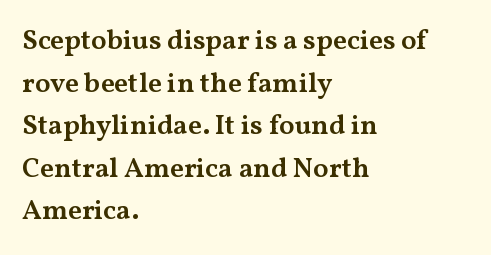
Q: Is the text bold? A: Semi-bold.
Q: Is the text italic (slanted)? A: No, it is upright.
Q: Is the typeface a serif or a sans-serif typeface? A: Serif.
Q: Is the text underlined? A: No.
Q: How is the paragraph aligned? A: Left-aligned.
Q: Is the spacing between letters normal or unusually wide? A: Normal.
Q: Is the spacing between lines tight, normal or loose? A: Normal.
Q: Width (condensed, normal, or wide)? A: Wide.
Q: Stroke contrast? A: Medium.
Q: x-height? A: Medium.
Q: Monospaced? A: No.
